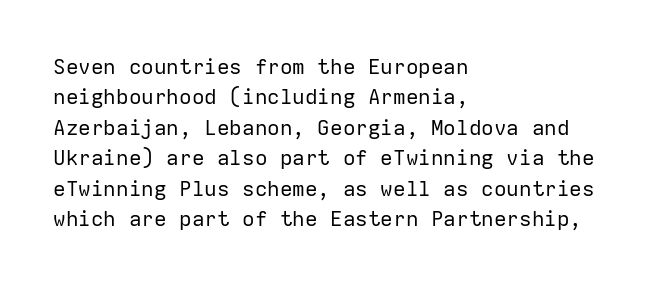
Q: Is the text bold? A: No.
Q: Is the text italic (slanted)? A: No, it is upright.
Q: Is the text underlined? A: No.
Q: How is the paragraph aligned? A: Left-aligned.
Q: Is the spacing between letters normal or unusually wide? A: Normal.
Q: Is the spacing between lines tight, normal or loose? A: Normal.
